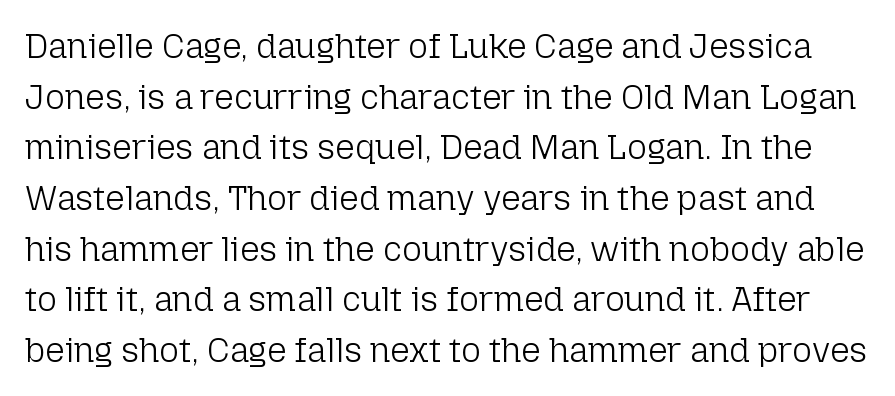
You could not count columns in this text — the font is proportionally spaced. How would I describe the line gaps? Plain and ordinary. Upright lettering throughout. Observe the absence of serifs on each vertical stroke in this sample. Anything drawn beneath the words? Only blank space.
